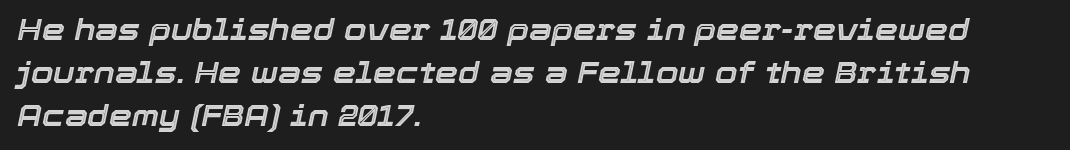
Q: Is the text italic (slanted)? A: Yes, it leans right by about 12 degrees.
Q: Is the text underlined? A: No.
Q: How is the paragraph aligned? A: Left-aligned.
Q: Is the spacing between letters normal or unusually wide? A: Normal.
Q: Is the spacing between lines tight, normal or loose? A: Normal.
Q: Width (condensed, normal, or wide)? A: Normal.
Q: x-height? A: Medium.
Q: Monospaced? A: No.
